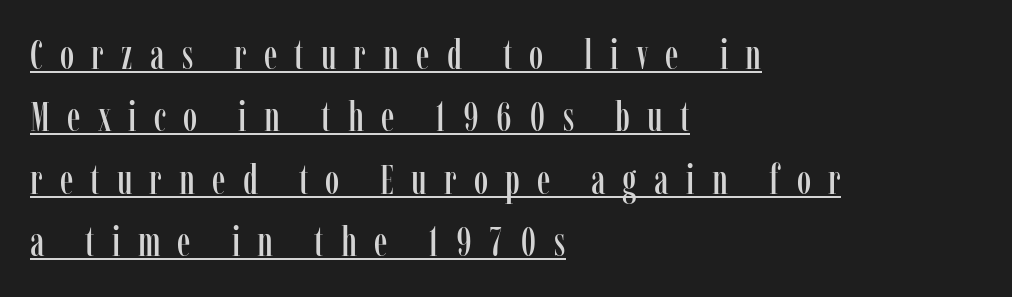
{"serif": "yes", "italic": "no", "width": "condensed", "stroke_contrast": "low", "x_height": "medium", "monospaced": "no", "underline": "yes", "align": "left", "line_spacing": "normal", "line_spacing_ratio": 1.52, "letter_spacing": "wide", "letter_spacing_em": 0.42, "glyph_px": 41}
